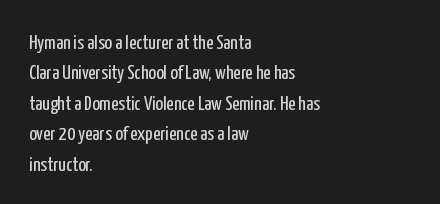
{"italic": "no", "bold": "no", "underline": "no", "align": "left", "line_spacing": "normal", "line_spacing_ratio": 1.52, "letter_spacing": "normal", "letter_spacing_em": 0.0, "glyph_px": 20}
